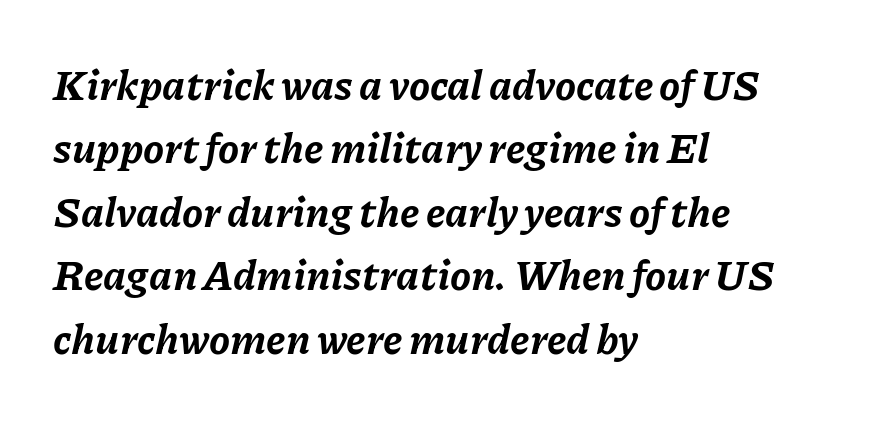
{"italic": "yes", "lean": "right", "slant_degrees": 11, "bold": "yes", "weight": "bold", "width": "normal", "stroke_contrast": "low", "x_height": "medium", "monospaced": "no", "underline": "no", "align": "left", "line_spacing": "normal", "line_spacing_ratio": 1.51, "letter_spacing": "normal", "letter_spacing_em": 0.0, "glyph_px": 42}
